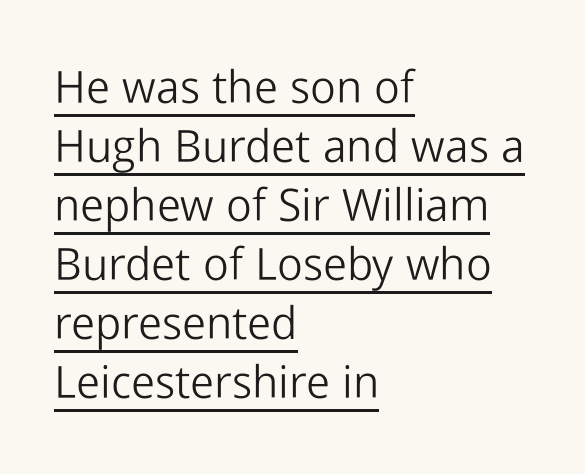
{"serif": "no", "italic": "no", "bold": "no", "weight": "light", "width": "normal", "stroke_contrast": "low", "x_height": "medium", "monospaced": "no", "underline": "yes", "align": "left", "line_spacing": "normal", "line_spacing_ratio": 1.31, "letter_spacing": "normal", "letter_spacing_em": 0.0, "glyph_px": 45}
